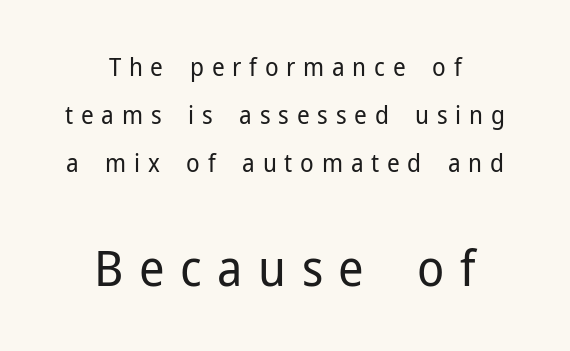
{"serif": "no", "italic": "no", "bold": "no", "weight": "regular", "width": "normal", "stroke_contrast": "low", "x_height": "medium", "monospaced": "no", "underline": "no", "align": "center", "line_spacing": "loose", "line_spacing_ratio": 1.93, "letter_spacing": "wide", "letter_spacing_em": 0.31, "larger_block": "second", "size_ratio": 2.0, "glyph_px": 50}
